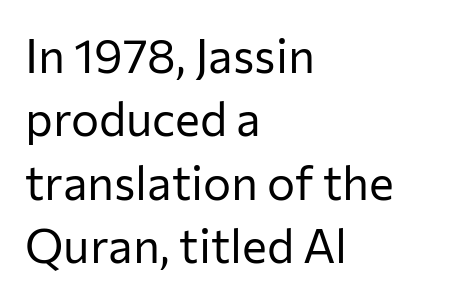
The image shows 47 px regular-weight sans-serif type, upright; set left-aligned, normal line spacing (1.35x), normal letter spacing, not underlined; low stroke contrast and a medium x-height.
